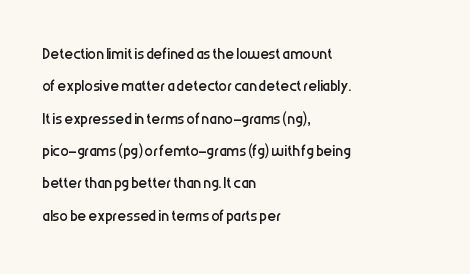
The image shows 21 px text type, upright; set left-aligned, normal line spacing (1.54x), normal letter spacing, not underlined.
